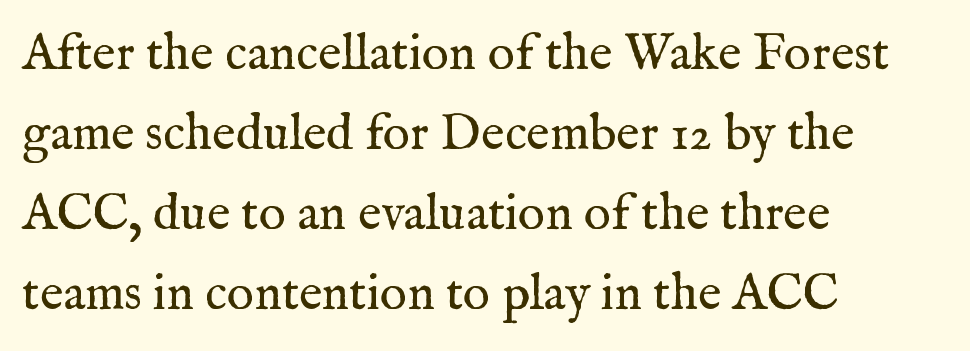
Q: Is the text bold? A: No.
Q: Is the text italic (slanted)? A: No, it is upright.
Q: Is the typeface a serif or a sans-serif typeface? A: Serif.
Q: Is the text underlined? A: No.
Q: How is the paragraph aligned? A: Left-aligned.
Q: Is the spacing between letters normal or unusually wide? A: Normal.
Q: Is the spacing between lines tight, normal or loose? A: Normal.
Q: Width (condensed, normal, or wide)? A: Normal.
Q: Stroke contrast? A: Medium.
Q: x-height? A: Medium.
Q: Monospaced? A: No.
